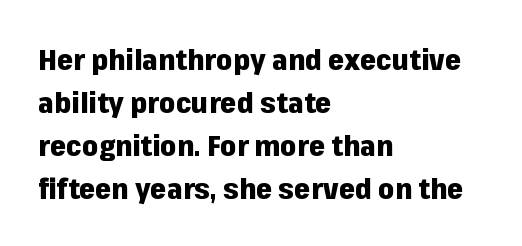
Q: Is the text bold? A: Yes.
Q: Is the text italic (slanted)? A: No, it is upright.
Q: Is the typeface a serif or a sans-serif typeface? A: Sans-serif.
Q: Is the text underlined? A: No.
Q: How is the paragraph aligned? A: Left-aligned.
Q: Is the spacing between letters normal or unusually wide? A: Normal.
Q: Is the spacing between lines tight, normal or loose? A: Normal.
Q: Width (condensed, normal, or wide)? A: Normal.
Q: Stroke contrast? A: Low.
Q: x-height? A: Medium.
Q: Monospaced? A: No.
